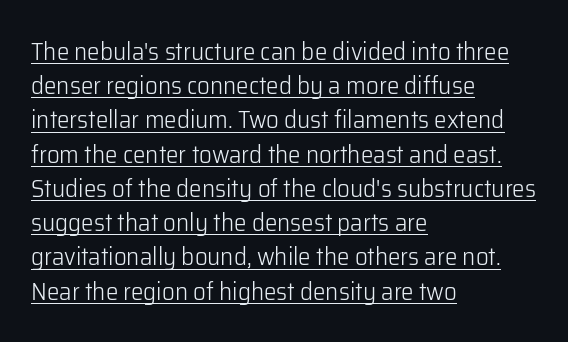
Characters remain perfectly vertical along every line. The passage shown stacks its lines at a standard gap. Alignment: flush left. Short note: letters normally spaced.
